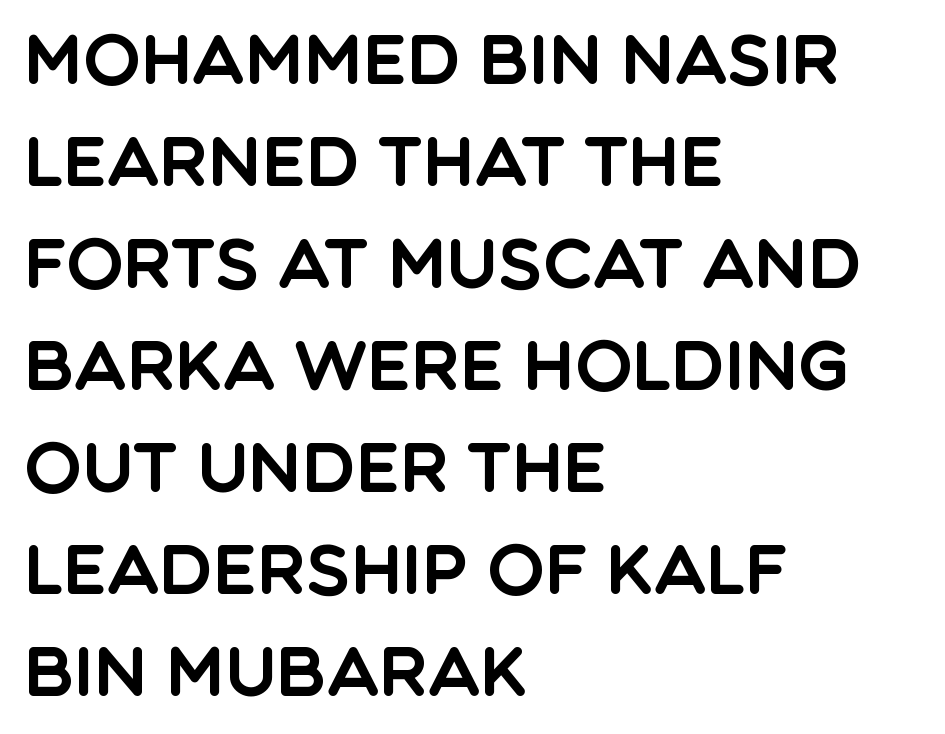
{"serif": "no", "italic": "no", "width": "normal", "x_height": "large", "monospaced": "no", "underline": "no", "align": "left", "line_spacing": "normal", "line_spacing_ratio": 1.5, "letter_spacing": "normal", "letter_spacing_em": 0.0, "glyph_px": 68}
